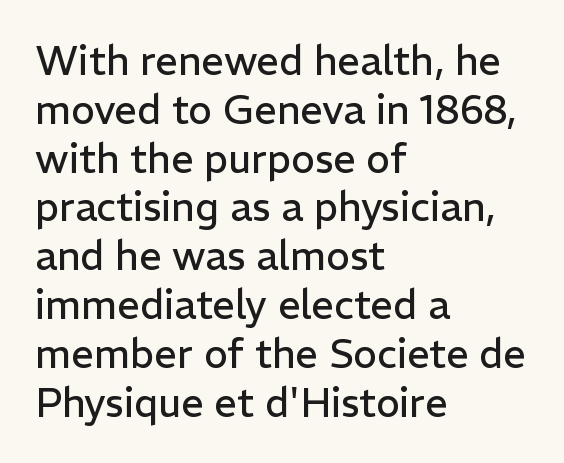
These lines are set flush left with a ragged right edge. Here the designer chose a conventional face with non-uniform glyph widths. Note: no serifs on the glyphs. The typography opts for an upright posture over an oblique one. The typeface has the unassuming heft of standard copy or less. The zone under the glyphs is completely vacant.
